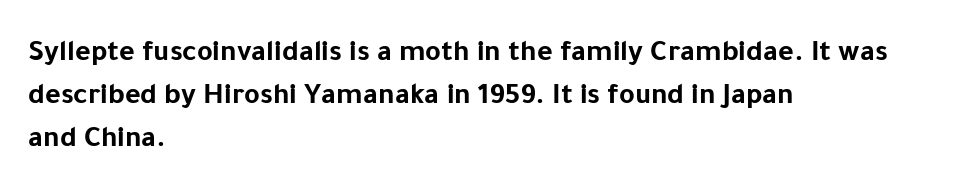
This sample uses an upright cut, with every glyph sitting square on the baseline. The horizontal fit of the characters is conventional and even. The baseline area is clear. The typeface chosen for these lines omits serifs. A classic flush-left, rag-right setting is used for this passage.
